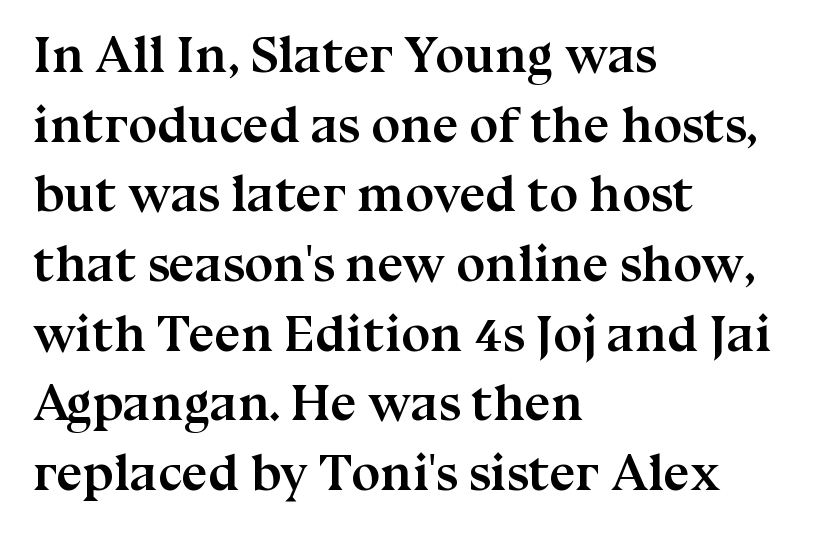
Heavy-handed strokes throughout: this text is bold. Look at the tracking — it's just the regular setting, nothing added. The rendering shows small feet on the letterforms — a serif design. Where is the straight margin? On the left. You can tell it's not italic because the verticals are truly vertical. Has an underline been added? It has not.
